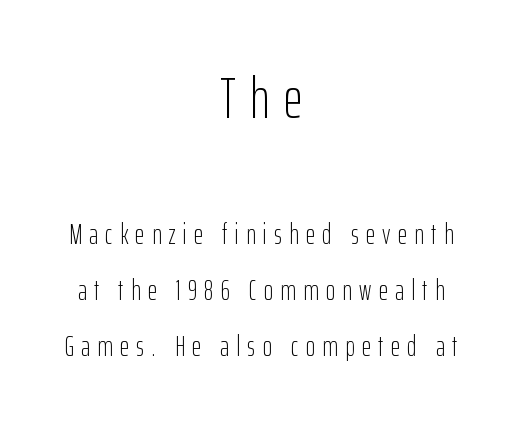
Only glyphs here, with clear space below each row. Which margin do the lines hug? Neither — every line sits in the middle. The typography opts for an upright posture over an oblique one. Typographically, this falls in the sans-serif category. The strokes carry an ordinary text weight at most.
